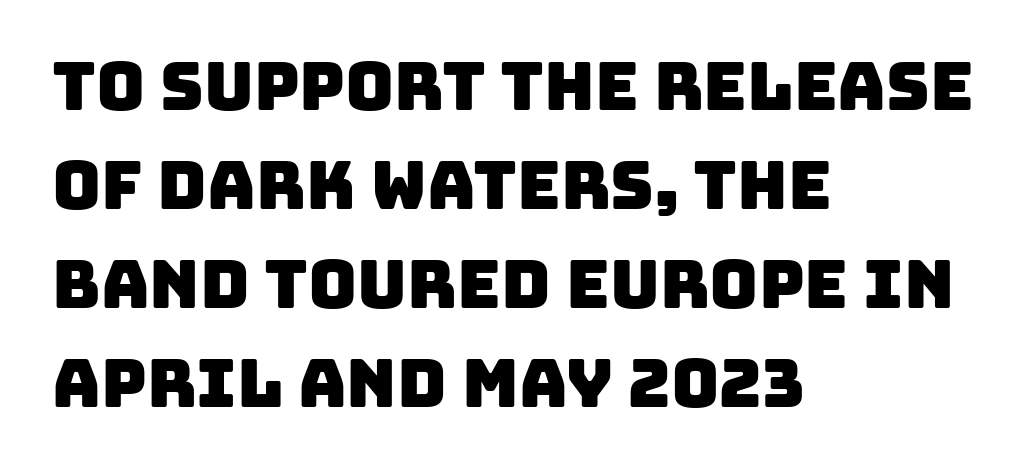
What's the leading like? Ordinary, nothing unusual. Short note: letters normally spaced. Where is the straight margin? On the left. Letterform terminals end flat and unadorned throughout the passage. Proportional: the letters do not fall into vertical columns.
